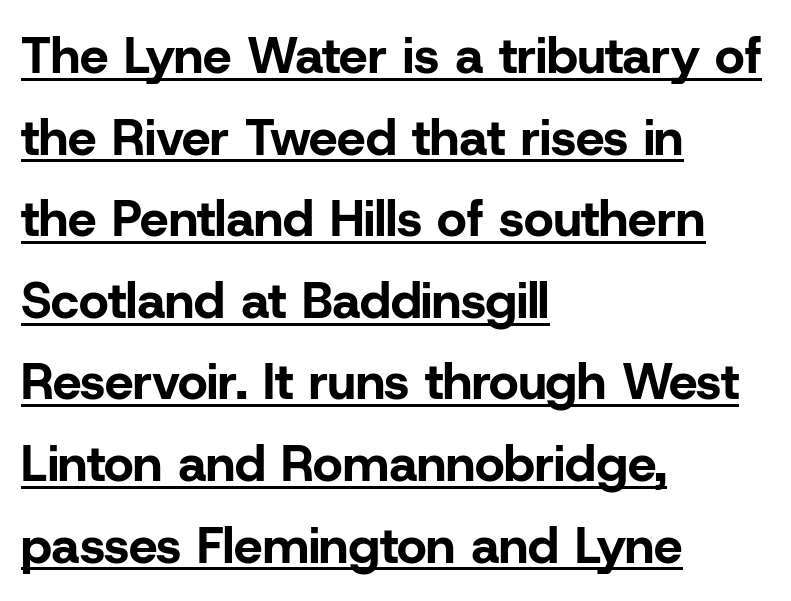
Nope, not italic — everything's standing straight. Students, note that the glyphs here touch the page at normal intervals. This rendering features underlined lettering. Unlike a traditional serif, this face leaves its strokes unadorned. Visually the block forms a straight wall on the left and a jagged coastline on the right.
